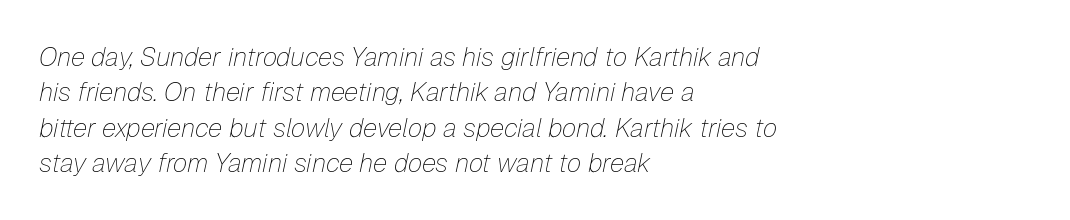
{"italic": "yes", "lean": "right", "slant_degrees": 12, "bold": "no", "underline": "no", "align": "left", "line_spacing": "normal", "line_spacing_ratio": 1.36, "letter_spacing": "normal", "letter_spacing_em": 0.0, "glyph_px": 26}
